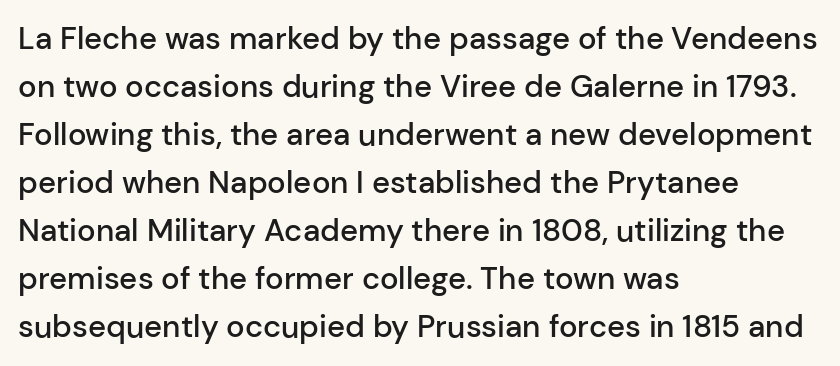
Q: Is the text bold? A: Semi-bold.
Q: Is the text italic (slanted)? A: No, it is upright.
Q: Is the typeface a serif or a sans-serif typeface? A: Sans-serif.
Q: Is the text underlined? A: No.
Q: How is the paragraph aligned? A: Left-aligned.
Q: Is the spacing between letters normal or unusually wide? A: Normal.
Q: Is the spacing between lines tight, normal or loose? A: Normal.
Q: Width (condensed, normal, or wide)? A: Normal.
Q: Stroke contrast? A: Low.
Q: x-height? A: Medium.
Q: Monospaced? A: No.
